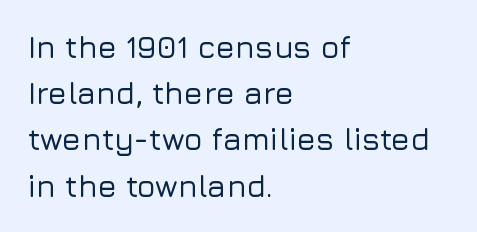
The image shows 31 px sans-serif type, upright; set left-aligned, normal line spacing (1.49x), normal letter spacing, not underlined; low stroke contrast and a medium x-height.
